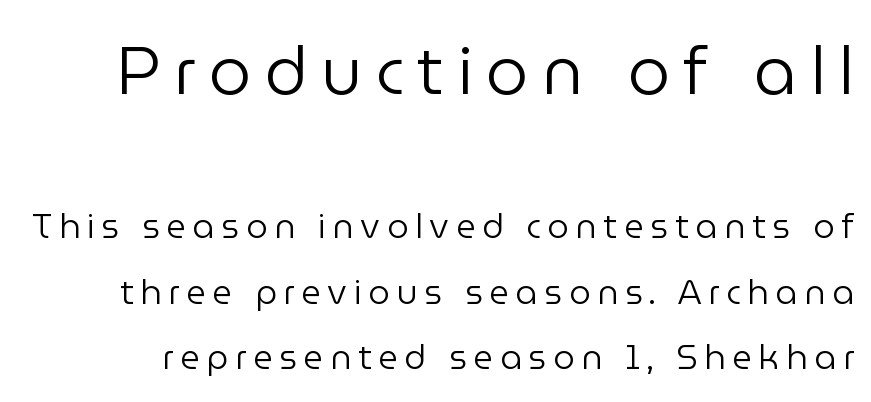
{"serif": "no", "italic": "no", "bold": "no", "weight": "regular", "width": "normal", "stroke_contrast": "low", "x_height": "medium", "monospaced": "no", "underline": "no", "line_spacing": "loose", "line_spacing_ratio": 1.92, "letter_spacing": "wide", "letter_spacing_em": 0.2, "larger_block": "first", "size_ratio": 1.97, "glyph_px": 67}
